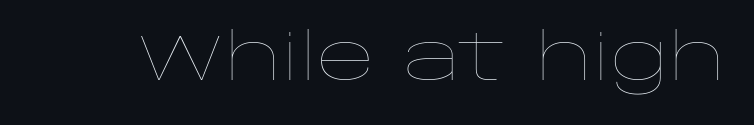
The image shows 64 px thin, wide type, upright; set normal letter spacing, not underlined; low stroke contrast and a large x-height.
